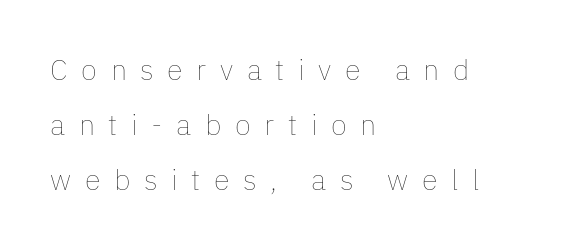
The specimen reads as upright at a glance. Underline: absent. Loose tracking; the words dissolve into strings of separated letters. Spacing verdict: proportional, widths tailored to each character.
